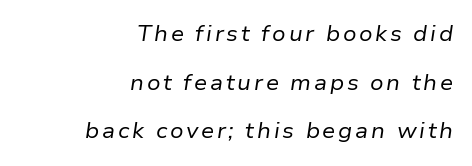
{"italic": "yes", "lean": "right", "slant_degrees": 9, "bold": "no", "underline": "no", "align": "right", "line_spacing": "loose", "line_spacing_ratio": 2.32, "glyph_px": 21}
